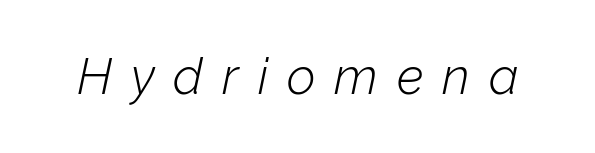
Rendered with sloped, italic letterforms. The line texture is sparse and dotted thanks to wide tracking. Stroke thickness stays within the range of a standard reading face or lighter. The space beneath each line is pristine and unruled.
